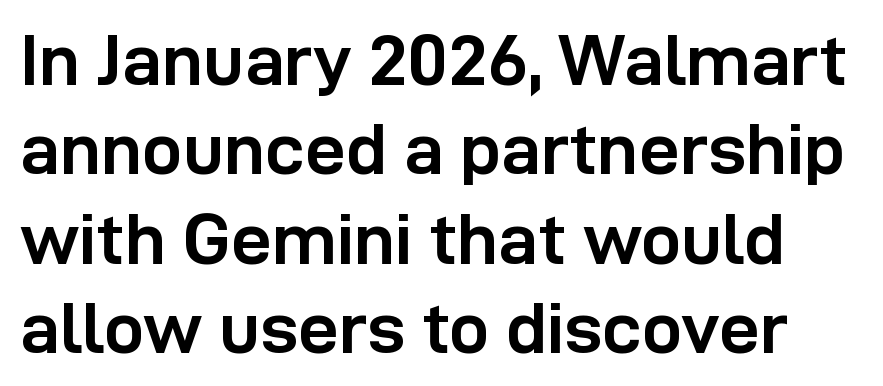
Students, note that the glyphs here touch the page at normal intervals. The specimen reads as upright at a glance. The type family on display is of the sans-serif kind. Honestly, there is no underline to notice here at all.
